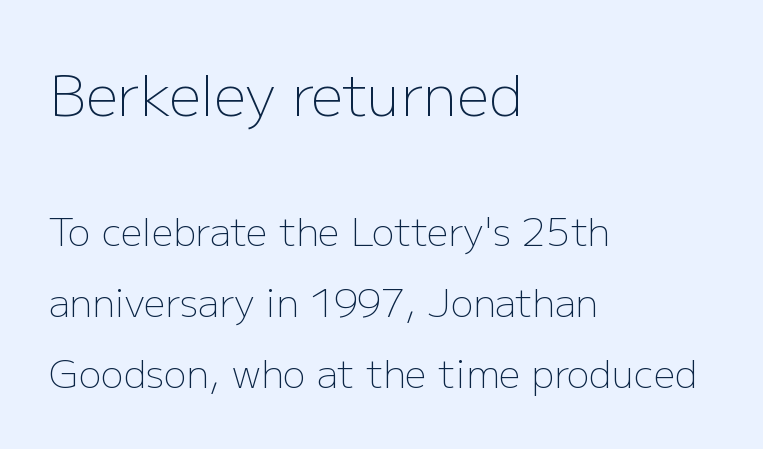
Q: Is the text bold? A: No.
Q: Is the text italic (slanted)? A: No, it is upright.
Q: Is the typeface a serif or a sans-serif typeface? A: Sans-serif.
Q: Is the text underlined? A: No.
Q: How is the paragraph aligned? A: Left-aligned.
Q: Is the spacing between letters normal or unusually wide? A: Normal.
Q: Which block of text is set in a larger size, the first (top) or the second (bottom)? A: The first (top) one.
Q: Width (condensed, normal, or wide)? A: Normal.
Q: Stroke contrast? A: Low.
Q: x-height? A: Medium.
Q: Monospaced? A: No.
